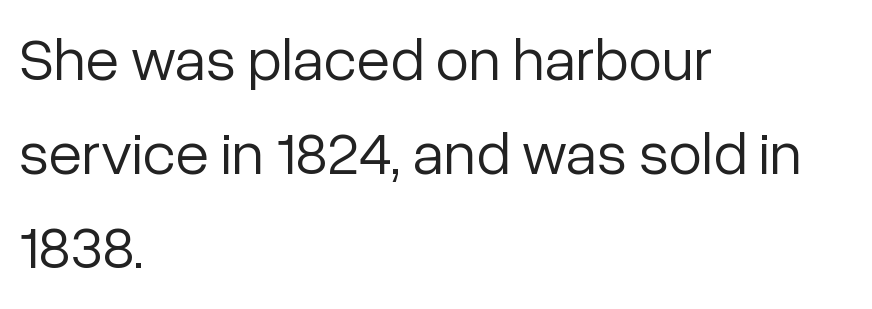
{"serif": "no", "italic": "no", "bold": "no", "weight": "light", "width": "normal", "stroke_contrast": "low", "x_height": "medium", "monospaced": "no", "underline": "no", "align": "left", "line_spacing": "normal", "line_spacing_ratio": 1.54, "letter_spacing": "normal", "letter_spacing_em": 0.0, "glyph_px": 61}
